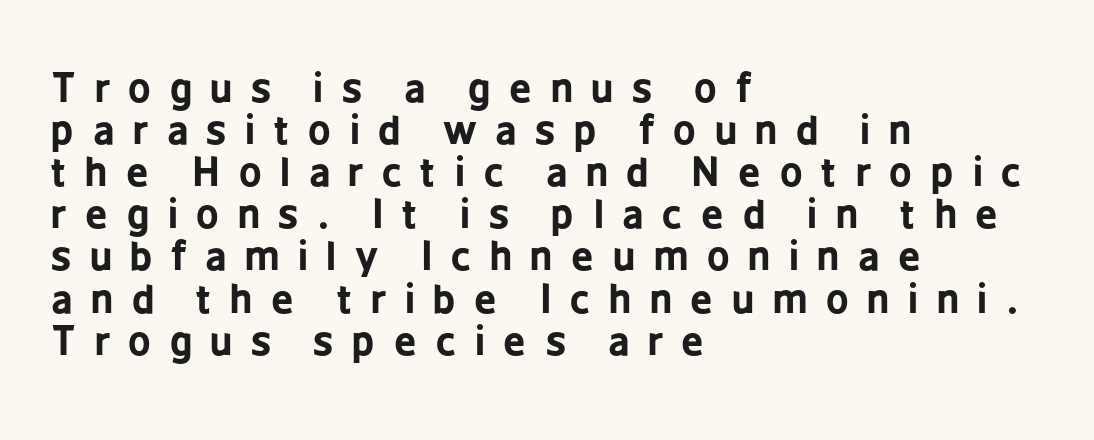
The face used here is proportionally spaced, like ordinary book or web type. Quick note: not italic, upright. Vertically, the passage feels compressed, each row crowding the next. Thick stems and heavy bowls — unmistakably bold. Grotesque or geometric, the face here clearly has no serifs.
